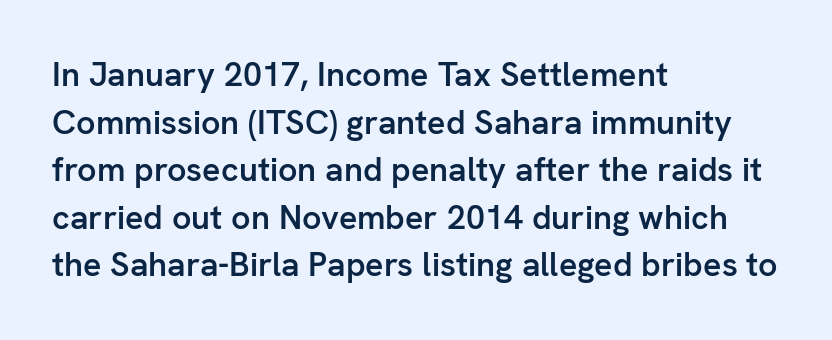
Q: Is the text bold? A: Semi-bold.
Q: Is the text italic (slanted)? A: No, it is upright.
Q: Is the typeface a serif or a sans-serif typeface? A: Sans-serif.
Q: Is the text underlined? A: No.
Q: How is the paragraph aligned? A: Left-aligned.
Q: Is the spacing between letters normal or unusually wide? A: Normal.
Q: Is the spacing between lines tight, normal or loose? A: Normal.
Q: Width (condensed, normal, or wide)? A: Normal.
Q: Stroke contrast? A: Low.
Q: x-height? A: Medium.
Q: Monospaced? A: No.
